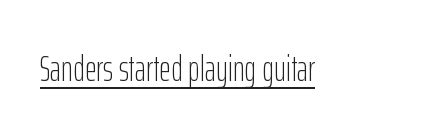
The image shows 36 px light, condensed sans-serif type, upright; set normal letter spacing, underlined; low stroke contrast and a medium x-height.
